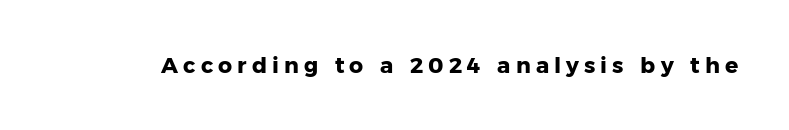
{"italic": "no", "bold": "yes", "underline": "no", "letter_spacing": "wide", "letter_spacing_em": 0.23, "glyph_px": 22}
